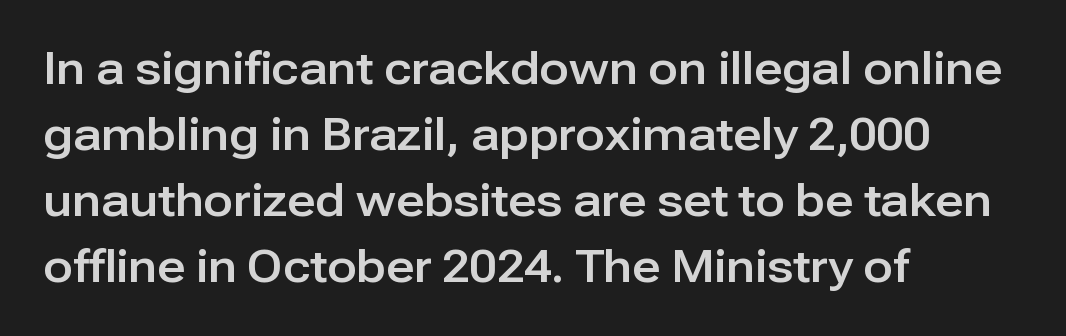
The image shows 44 px sans-serif type, upright; set left-aligned, normal line spacing (1.5x), normal letter spacing, not underlined; low stroke contrast and a medium x-height.
